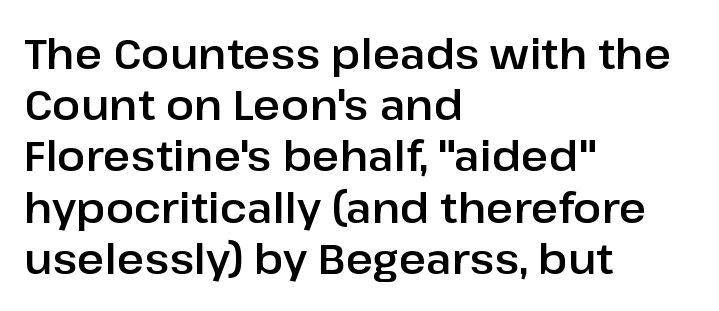
The letters advance in unequal steps, a hallmark of proportional type. Letter spacing: default. A clean baseline with only descenders dipping below it. Ordinary non-slanted type is in use. Horizontal alignment here is leftward, the default for most running prose. The face used here is a sans, in the tradition of grotesques and geometrics.
